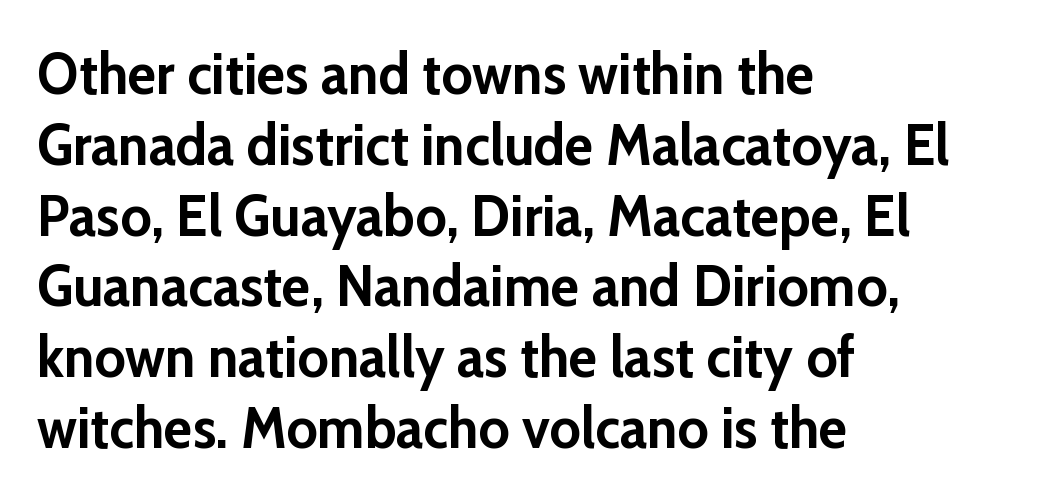
Q: Is the text bold? A: Yes.
Q: Is the text italic (slanted)? A: No, it is upright.
Q: Is the typeface a serif or a sans-serif typeface? A: Sans-serif.
Q: Is the text underlined? A: No.
Q: How is the paragraph aligned? A: Left-aligned.
Q: Is the spacing between letters normal or unusually wide? A: Normal.
Q: Width (condensed, normal, or wide)? A: Normal.
Q: Stroke contrast? A: Low.
Q: x-height? A: Medium.
Q: Monospaced? A: No.
